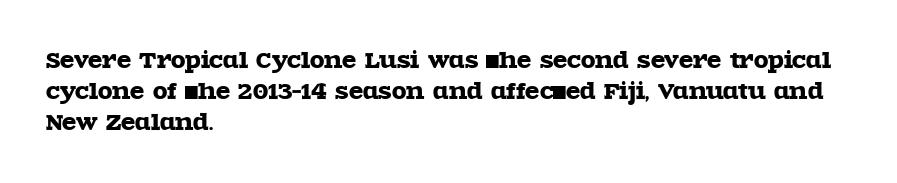
Does the copy run flush right? No — it runs flush left. The specimen reads as upright at a glance. Between one letter and the next there's only the usual sliver of space. The designer left line spacing at the default.
